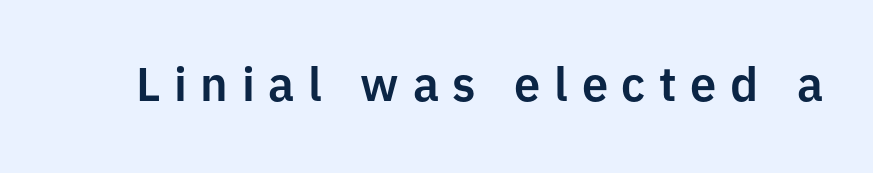
Q: Is the text italic (slanted)? A: No, it is upright.
Q: Is the typeface a serif or a sans-serif typeface? A: Sans-serif.
Q: Is the text underlined? A: No.
Q: Is the spacing between letters normal or unusually wide? A: Unusually wide.
Q: Width (condensed, normal, or wide)? A: Normal.
Q: Stroke contrast? A: Low.
Q: x-height? A: Medium.
Q: Monospaced? A: No.
